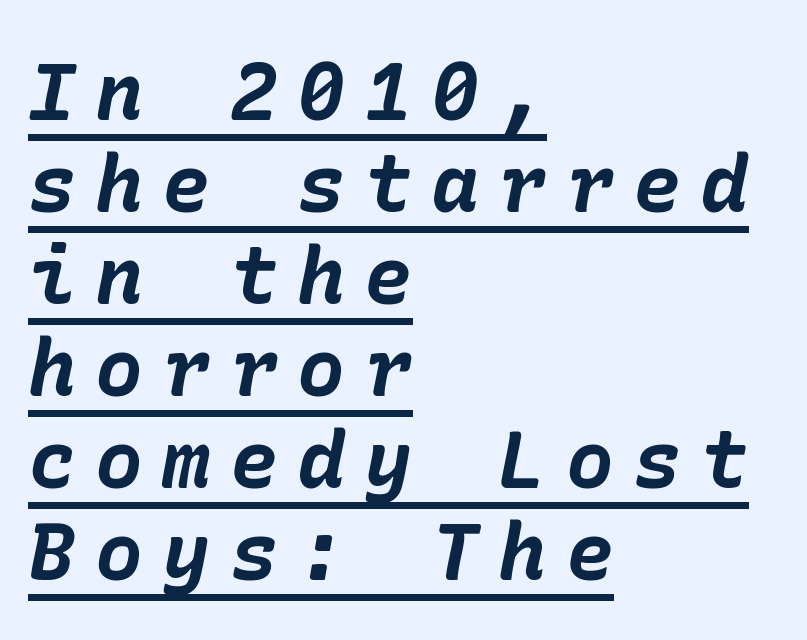
Quick note: interline space is minimal. You can see a thin bar hugging the bottom of the glyphs. The specimen reads as italic at a glance. Words appear elongated and porous because spacing is wide. Horizontally, the lines are justified to the leading edge only.
